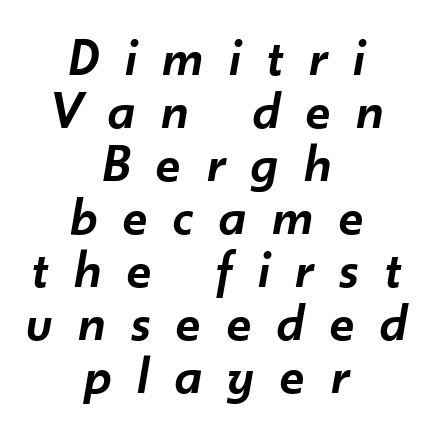
The image shows 53 px semibold type, italic (leaning right); set centered, tight line spacing (1.0x), unusually wide letter spacing (+0.49 em), not underlined; low stroke contrast and a small x-height.
